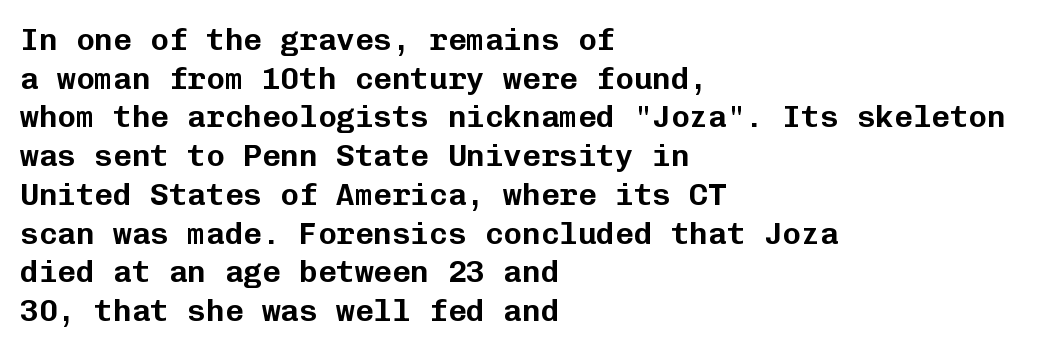
{"serif": "no", "italic": "no", "width": "normal", "stroke_contrast": "low", "x_height": "medium", "monospaced": "yes", "underline": "no", "align": "left", "line_spacing": "normal", "line_spacing_ratio": 1.25, "letter_spacing": "normal", "letter_spacing_em": 0.0, "glyph_px": 31}
